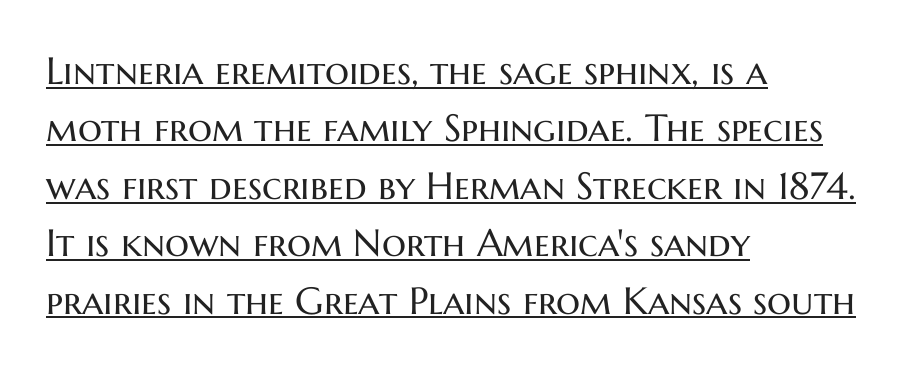
The image shows 38 px regular-weight sans-serif type, upright; set left-aligned, normal line spacing (1.51x), normal letter spacing, underlined; medium stroke contrast and a medium x-height.
